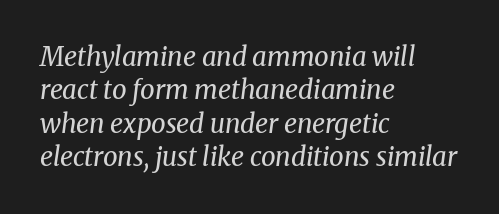
{"italic": "yes", "lean": "right", "slant_degrees": 8, "bold": "no", "underline": "no", "align": "left", "line_spacing": "normal", "line_spacing_ratio": 1.28, "letter_spacing": "normal", "letter_spacing_em": 0.0, "glyph_px": 26}
